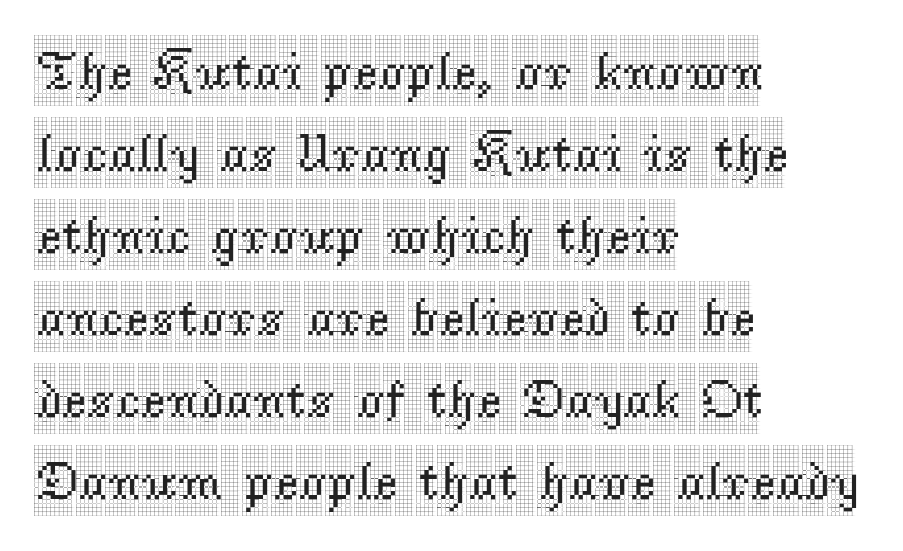
The type is set solid horizontally, with unmodified tracking. Are there feet on the stems? There are — it's a serif. Layout note: lines flush left. Quick note: underline off.
